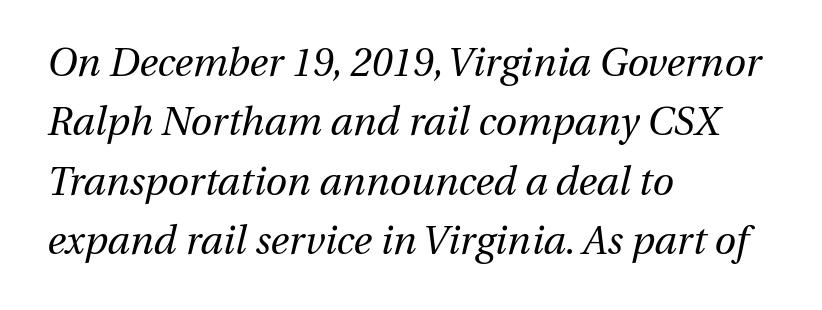
Q: Is the text bold? A: No.
Q: Is the text italic (slanted)? A: Yes, it leans right by about 13 degrees.
Q: Is the text underlined? A: No.
Q: How is the paragraph aligned? A: Left-aligned.
Q: Is the spacing between letters normal or unusually wide? A: Normal.
Q: Is the spacing between lines tight, normal or loose? A: Normal.
Q: Width (condensed, normal, or wide)? A: Normal.
Q: Stroke contrast? A: Medium.
Q: x-height? A: Medium.
Q: Monospaced? A: No.
